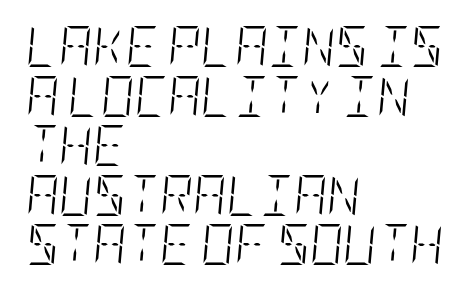
The weight tops out at a normal text grade. The text block is weighted toward the left margin, trailing off unevenly rightward. These lines were composed using italics. The passage shown is not underscored anywhere.
